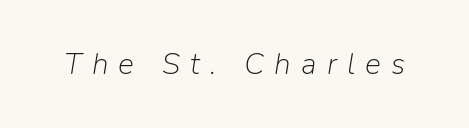
{"italic": "yes", "lean": "right", "slant_degrees": 9, "bold": "no", "weight": "light", "width": "normal", "stroke_contrast": "low", "x_height": "medium", "monospaced": "no", "underline": "no", "letter_spacing": "wide", "letter_spacing_em": 0.34, "glyph_px": 30}
